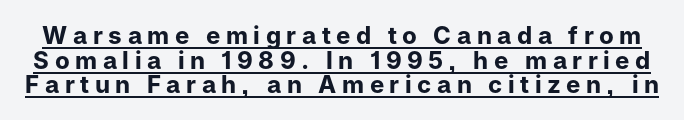
The image shows 24 px bold type, upright; set tight line spacing (1.03x), unusually wide letter spacing (+0.23 em), underlined.
